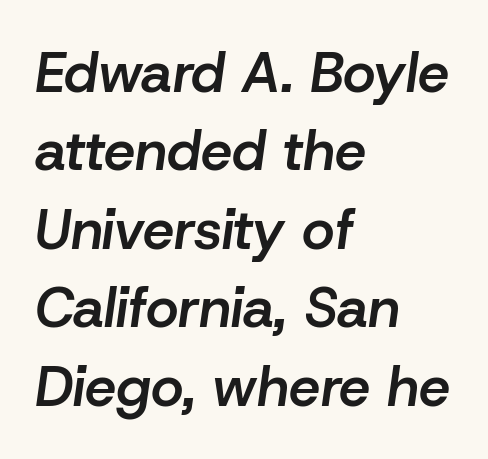
The image shows 56 px semibold type, italic (leaning right); set left-aligned, normal line spacing (1.4x), normal letter spacing, not underlined; low stroke contrast and a medium x-height.
